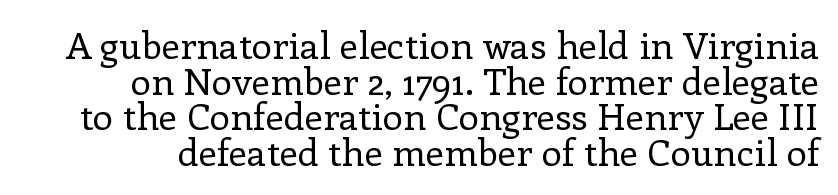
The letters advance in unequal steps, a hallmark of proportional type. The rendering keeps characters at their native spacing. The type sits square on the baseline with zero lean. The type family on display is of the serif kind. No extra ink here — the face is not bold.
